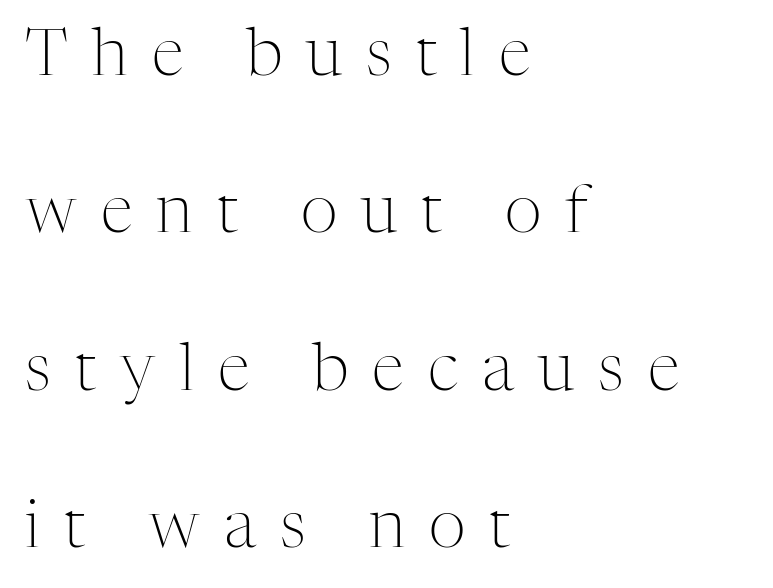
Short and long lines alike share a common starting point at left. The letterforms stand isolated, each surrounded by extra space. This is the regular roman posture of the typeface. Honestly, there is no underline to notice here at all. The weight tops out at a normal text grade. Reading down the column, the eye jumps a long way to each next line.
